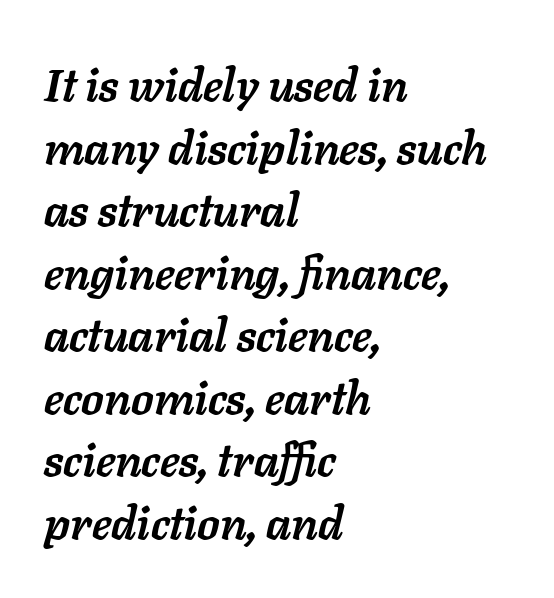
Q: Is the text bold? A: Yes.
Q: Is the text italic (slanted)? A: Yes, it leans right by about 11 degrees.
Q: Is the text underlined? A: No.
Q: How is the paragraph aligned? A: Left-aligned.
Q: Is the spacing between letters normal or unusually wide? A: Normal.
Q: Is the spacing between lines tight, normal or loose? A: Normal.
Q: Width (condensed, normal, or wide)? A: Normal.
Q: Stroke contrast? A: Low.
Q: x-height? A: Medium.
Q: Monospaced? A: No.
